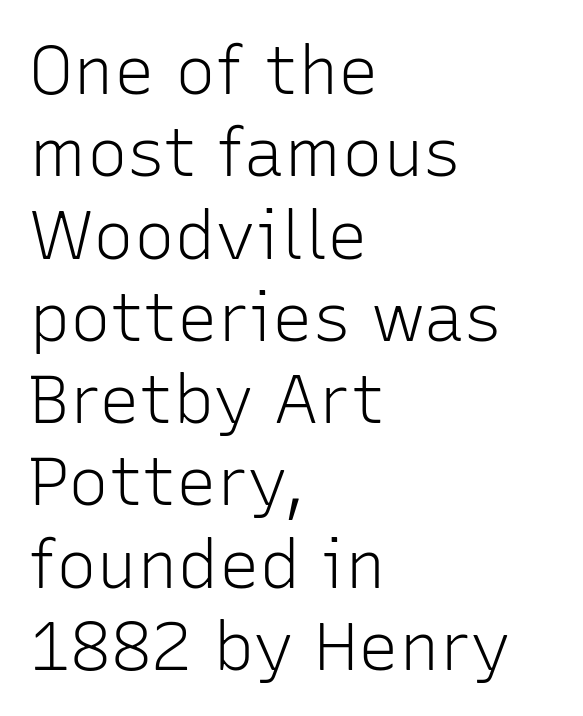
The image shows 68 px light sans-serif type, upright; set left-aligned, line spacing 1.21x, normal letter spacing, not underlined; low stroke contrast and a medium x-height.
